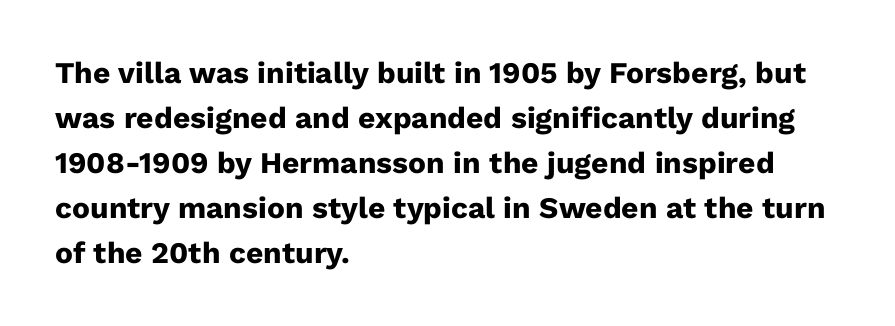
{"serif": "no", "italic": "no", "bold": "yes", "weight": "heavy", "width": "normal", "stroke_contrast": "low", "x_height": "medium", "monospaced": "no", "underline": "no", "align": "left", "line_spacing": "normal", "line_spacing_ratio": 1.5, "letter_spacing": "normal", "letter_spacing_em": 0.0, "glyph_px": 30}
